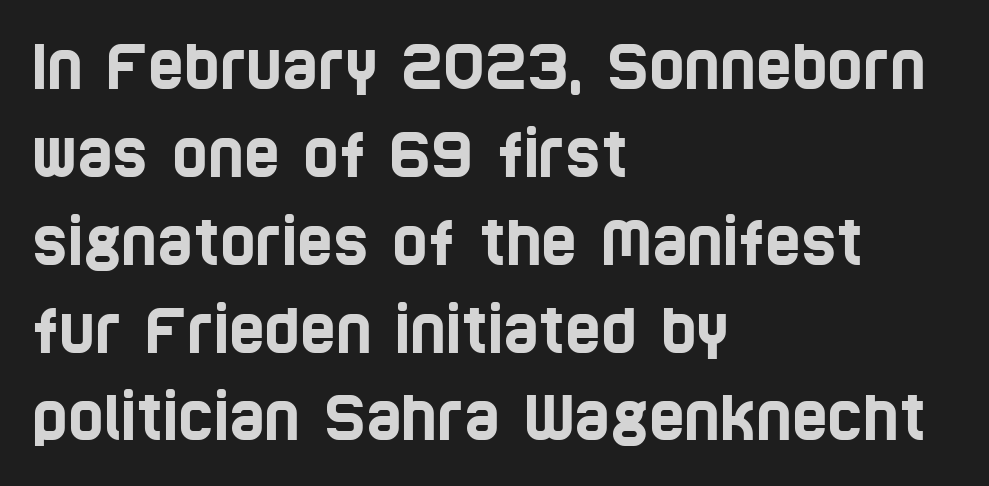
{"serif": "no", "width": "condensed", "stroke_contrast": "low", "x_height": "large", "monospaced": "no", "underline": "no", "align": "left", "line_spacing": "normal", "line_spacing_ratio": 1.44, "letter_spacing": "normal", "letter_spacing_em": 0.0, "glyph_px": 61}
